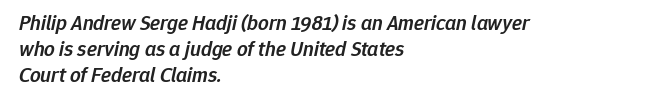
The space beneath each line is pristine and unruled. Style check: oblique. As a designer I'd log this as weight 600, semibold. Left-aligned paragraph, ragged on the right. The letters sit at their default tracking, neither squeezed nor spread.
